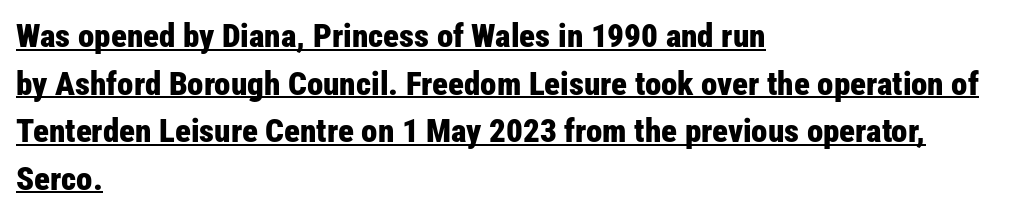
Q: Is the text bold? A: Yes.
Q: Is the text italic (slanted)? A: No, it is upright.
Q: Is the typeface a serif or a sans-serif typeface? A: Sans-serif.
Q: Is the text underlined? A: Yes.
Q: How is the paragraph aligned? A: Left-aligned.
Q: Is the spacing between letters normal or unusually wide? A: Normal.
Q: Is the spacing between lines tight, normal or loose? A: Normal.
Q: Width (condensed, normal, or wide)? A: Condensed.
Q: Stroke contrast? A: Low.
Q: x-height? A: Medium.
Q: Monospaced? A: No.
